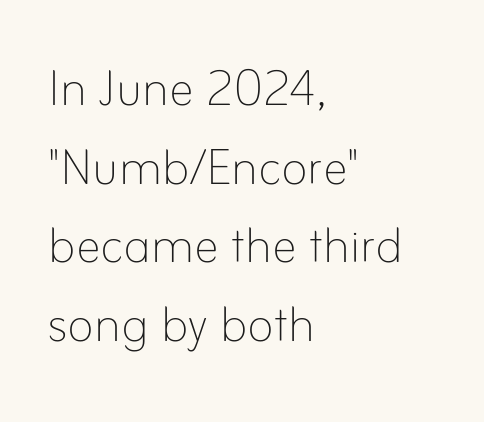
{"italic": "no", "bold": "no", "weight": "thin", "width": "normal", "stroke_contrast": "low", "x_height": "small", "monospaced": "no", "underline": "no", "align": "left", "line_spacing": "normal", "line_spacing_ratio": 1.25, "letter_spacing": "normal", "letter_spacing_em": 0.0, "glyph_px": 63}
